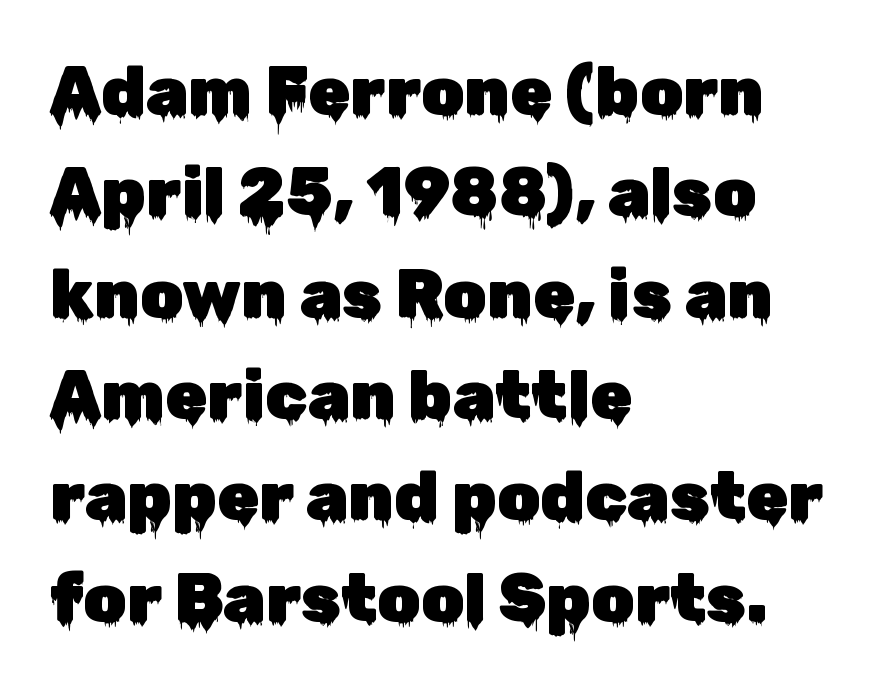
{"serif": "no", "italic": "no", "width": "normal", "stroke_contrast": "low", "x_height": "medium", "monospaced": "no", "underline": "no", "align": "left", "line_spacing": "normal", "line_spacing_ratio": 1.49, "letter_spacing": "normal", "letter_spacing_em": 0.0, "glyph_px": 68}
